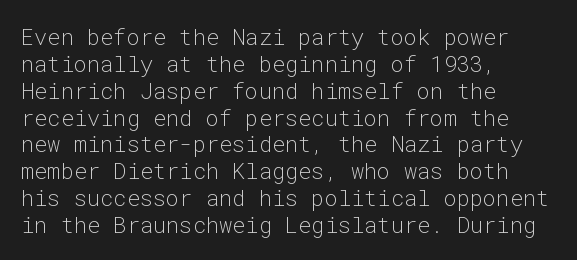
{"italic": "no", "bold": "no", "underline": "no", "align": "left", "line_spacing_ratio": 1.22, "letter_spacing": "normal", "letter_spacing_em": 0.0, "glyph_px": 22}
